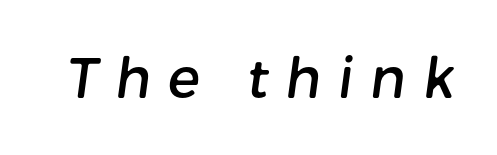
{"serif": "no", "width": "normal", "stroke_contrast": "low", "x_height": "medium", "monospaced": "no", "underline": "no", "letter_spacing": "wide", "letter_spacing_em": 0.31, "glyph_px": 54}
